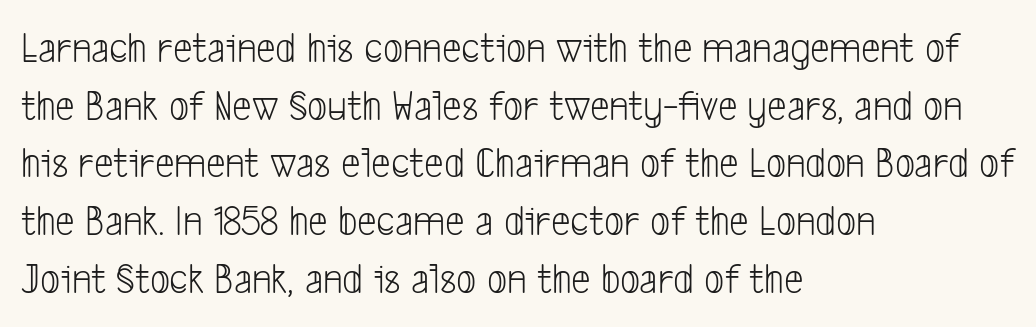
{"serif": "no", "bold": "no", "weight": "light", "width": "condensed", "stroke_contrast": "low", "x_height": "medium", "monospaced": "no", "underline": "no", "align": "left", "line_spacing": "normal", "line_spacing_ratio": 1.31, "letter_spacing": "normal", "letter_spacing_em": 0.0, "glyph_px": 44}
